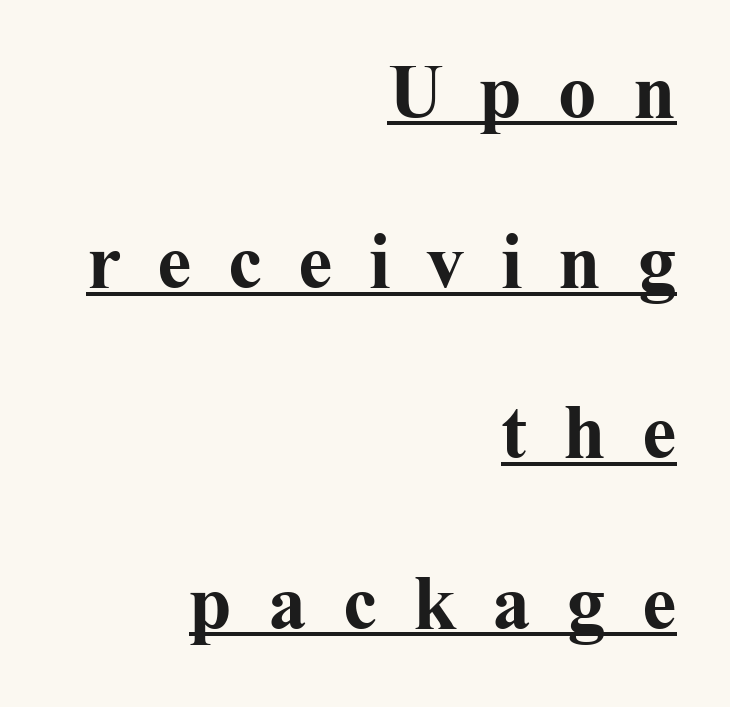
Q: Is the text bold? A: Yes.
Q: Is the text italic (slanted)? A: No, it is upright.
Q: Is the typeface a serif or a sans-serif typeface? A: Serif.
Q: Is the text underlined? A: Yes.
Q: How is the paragraph aligned? A: Right-aligned.
Q: Is the spacing between letters normal or unusually wide? A: Unusually wide.
Q: Is the spacing between lines tight, normal or loose? A: Loose.
Q: Width (condensed, normal, or wide)? A: Normal.
Q: Stroke contrast? A: Medium.
Q: x-height? A: Medium.
Q: Monospaced? A: No.
